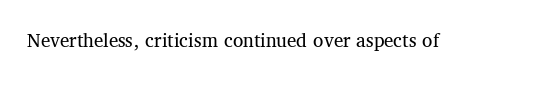
The image shows 21 px text type, upright; set normal letter spacing, not underlined.
